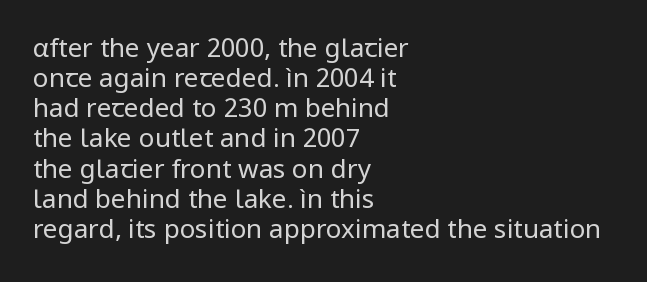
The rendering keeps characters at their native spacing. Notice how the passage keeps a crisp vertical edge on the left only. Weight: regular or lighter. A roman cut, with each character standing at attention.
